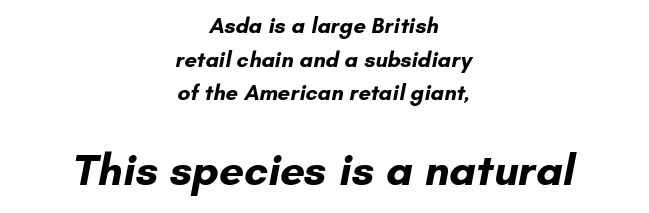
Q: Is the text bold? A: Yes.
Q: Is the typeface a serif or a sans-serif typeface? A: Sans-serif.
Q: Is the text underlined? A: No.
Q: How is the paragraph aligned? A: Centered.
Q: Is the spacing between letters normal or unusually wide? A: Normal.
Q: Is the spacing between lines tight, normal or loose? A: Normal.
Q: Which block of text is set in a larger size, the first (top) or the second (bottom)? A: The second (bottom) one.
Q: Width (condensed, normal, or wide)? A: Normal.
Q: Stroke contrast? A: Low.
Q: x-height? A: Small.
Q: Monospaced? A: No.
